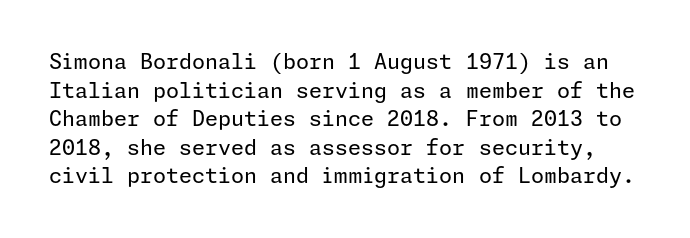
Q: Is the text bold? A: No.
Q: Is the text italic (slanted)? A: No, it is upright.
Q: Is the text underlined? A: No.
Q: Is the spacing between letters normal or unusually wide? A: Normal.
Q: Is the spacing between lines tight, normal or loose? A: Normal.
